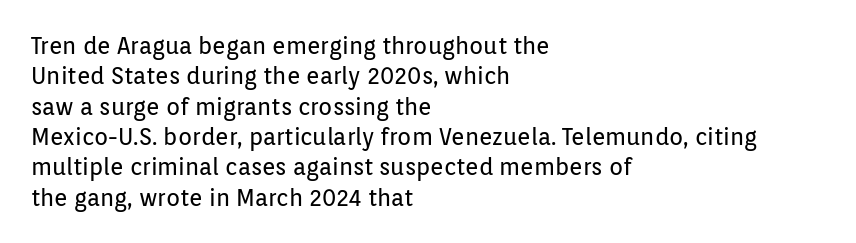
{"italic": "no", "bold": "no", "underline": "no", "align": "left", "line_spacing": "normal", "line_spacing_ratio": 1.32, "letter_spacing": "normal", "letter_spacing_em": 0.0, "glyph_px": 23}
